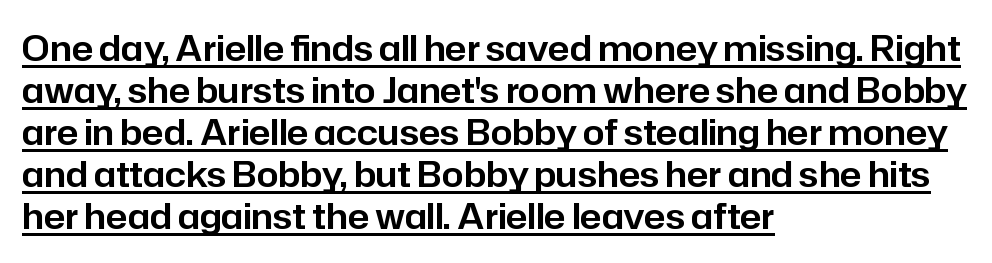
Glance below the letters and you will spot a drawn line. Posture: vertical. The designer went with a sans here, leaving each stem footless. Typeset ragged right — the left edge is the straight one. Varying glyph widths throughout — classic text-font behaviour.
